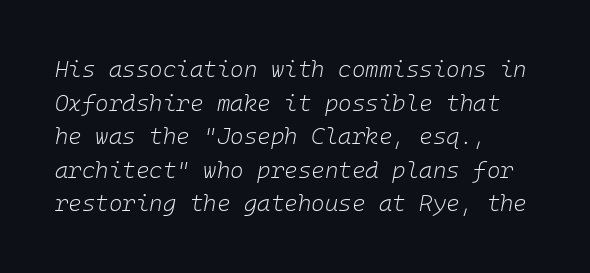
A classic flush-left, rag-right setting is used for this passage. Quick note: italic. Plain, unruled lines of type. No heavy texture on the line: the type isn't bold. The face used here is rendered with its standard letterfit.
